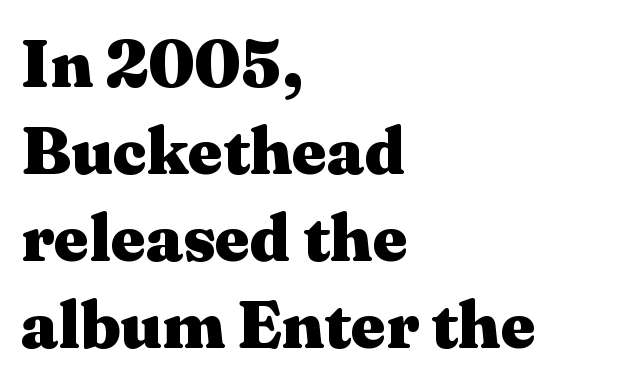
The rendering anchors every line to the left-hand side. The letters sit at their default tracking, neither squeezed nor spread. The foot of each line stays bare and open. A serif font was chosen for this passage. The characters look thick and weighty, a clear bold. The specimen reads as upright at a glance.
